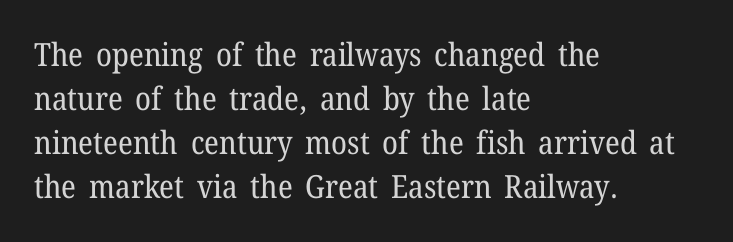
The image shows 32 px regular-weight serif type, upright; set left-aligned, normal line spacing (1.37x), normal letter spacing, not underlined; low stroke contrast and a medium x-height.
